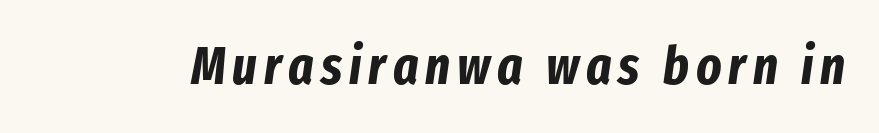
Q: Is the text bold? A: Yes.
Q: Is the text italic (slanted)? A: Yes, it leans right by about 8 degrees.
Q: Is the text underlined? A: No.
Q: Width (condensed, normal, or wide)? A: Condensed.
Q: Stroke contrast? A: Low.
Q: x-height? A: Medium.
Q: Monospaced? A: No.
